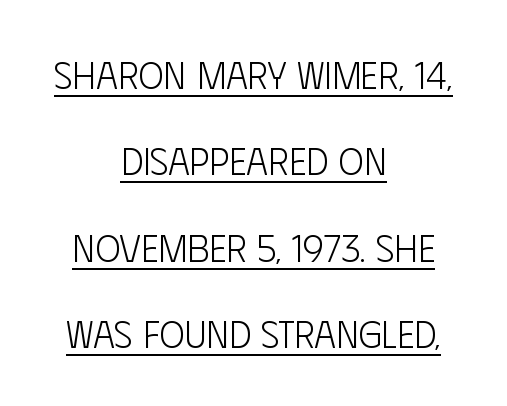
The image shows 38 px light, condensed sans-serif type, upright; set centered, loose line spacing (2.27x), normal letter spacing, underlined; low stroke contrast and a large x-height.
